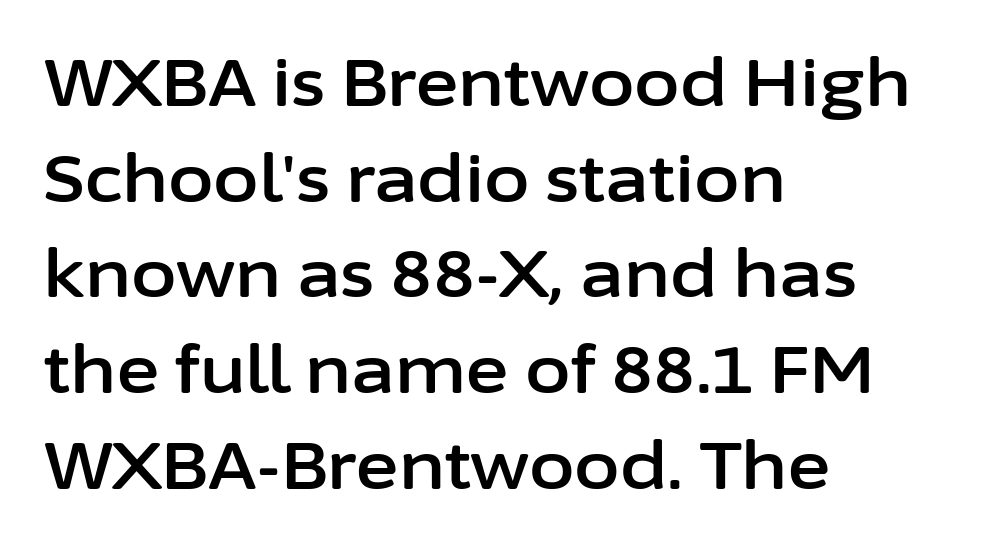
Q: Is the text italic (slanted)? A: No, it is upright.
Q: Is the typeface a serif or a sans-serif typeface? A: Sans-serif.
Q: Is the text underlined? A: No.
Q: How is the paragraph aligned? A: Left-aligned.
Q: Is the spacing between letters normal or unusually wide? A: Normal.
Q: Is the spacing between lines tight, normal or loose? A: Normal.
Q: Width (condensed, normal, or wide)? A: Normal.
Q: Stroke contrast? A: Low.
Q: x-height? A: Medium.
Q: Monospaced? A: No.
